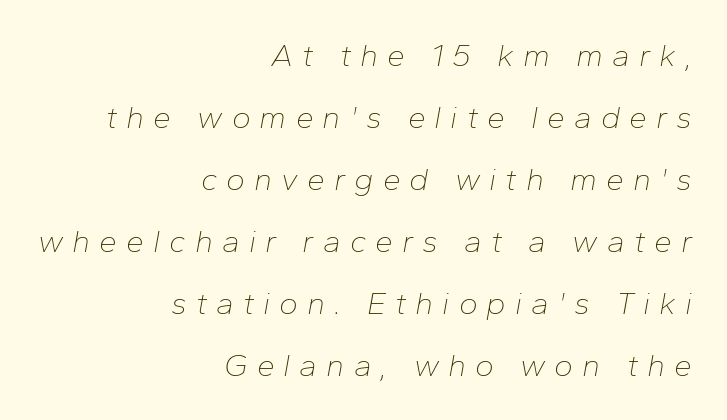
Q: Is the text bold? A: No.
Q: Is the text italic (slanted)? A: Yes, it leans right by about 10 degrees.
Q: Is the text underlined? A: No.
Q: How is the paragraph aligned? A: Right-aligned.
Q: Is the spacing between letters normal or unusually wide? A: Unusually wide.
Q: Is the spacing between lines tight, normal or loose? A: Loose.
Q: Width (condensed, normal, or wide)? A: Normal.
Q: Stroke contrast? A: Low.
Q: x-height? A: Medium.
Q: Monospaced? A: No.
